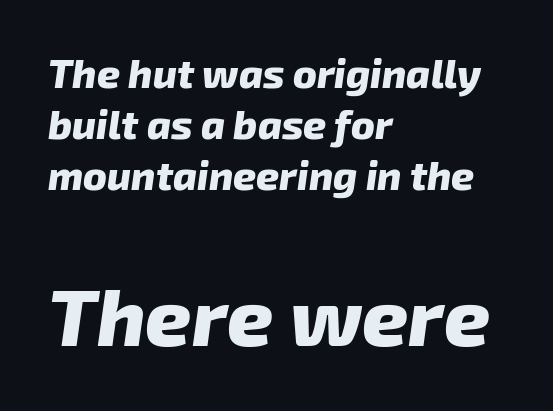
Weight: bold. Note the varied advance widths — an 'i' is clearly narrower than an 'm'. The rendering applies a slant to the glyphs. Each word holds together tightly as a unit, with standard inter-letter gaps. The ragged edge is on the right, which tells us the setting is flush left.
